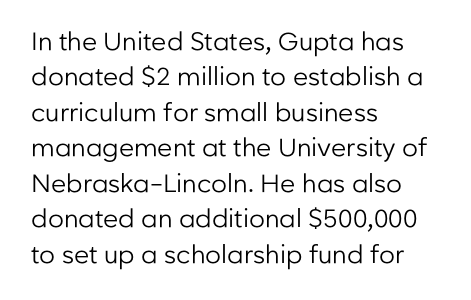
Q: Is the text bold? A: No.
Q: Is the text italic (slanted)? A: No, it is upright.
Q: Is the text underlined? A: No.
Q: How is the paragraph aligned? A: Left-aligned.
Q: Is the spacing between letters normal or unusually wide? A: Normal.
Q: Is the spacing between lines tight, normal or loose? A: Normal.
